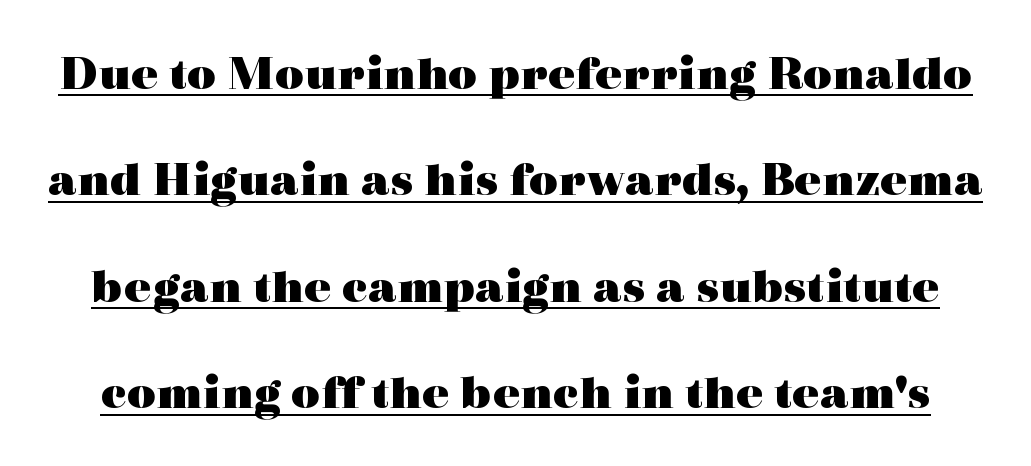
The image shows 50 px heavy, wide serif type, upright; set loose line spacing (2.13x), normal letter spacing, underlined; a medium x-height.
